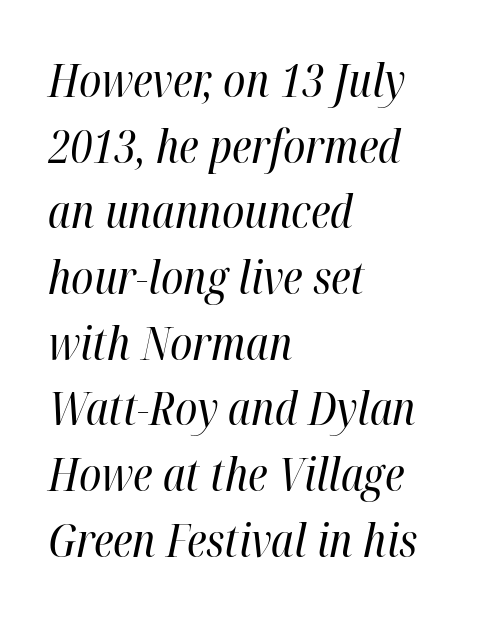
{"italic": "yes", "lean": "right", "slant_degrees": 12, "bold": "no", "weight": "regular", "width": "condensed", "stroke_contrast": "high", "x_height": "medium", "monospaced": "no", "underline": "no", "align": "left", "line_spacing": "normal", "line_spacing_ratio": 1.46, "letter_spacing": "normal", "letter_spacing_em": 0.0, "glyph_px": 45}
